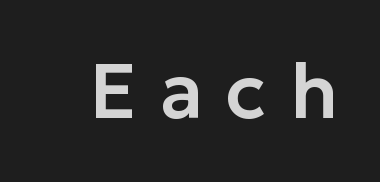
The passage shown is typed in a proportional face where columns would drift. Underline: absent. Posture: vertical. Display-style spreading of the glyphs; the letterfit is very open. Unlike a traditional serif, this face leaves its strokes unadorned.
